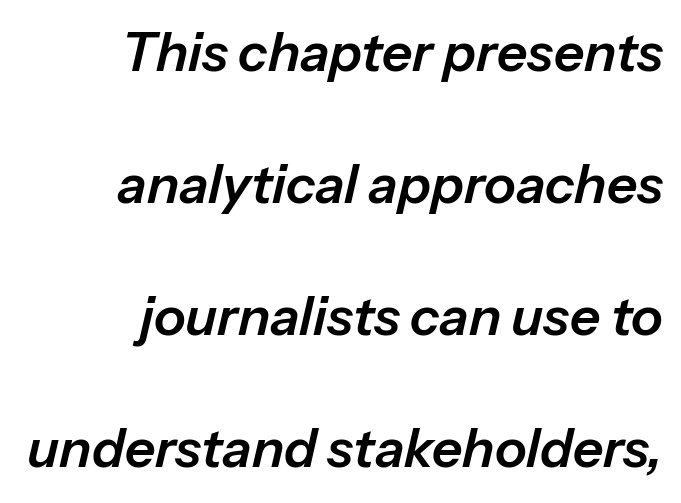
Q: Is the text italic (slanted)? A: Yes, it leans right by about 13 degrees.
Q: Is the text underlined? A: No.
Q: How is the paragraph aligned? A: Right-aligned.
Q: Is the spacing between letters normal or unusually wide? A: Normal.
Q: Is the spacing between lines tight, normal or loose? A: Loose.
Q: Width (condensed, normal, or wide)? A: Normal.
Q: Stroke contrast? A: Low.
Q: x-height? A: Medium.
Q: Monospaced? A: No.
